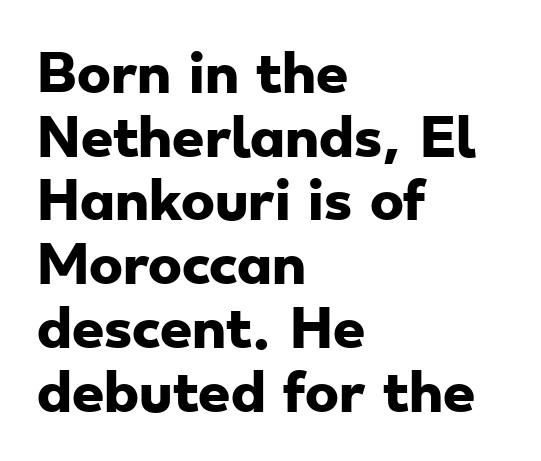
The image shows 51 px heavy, wide sans-serif type; set left-aligned, normal line spacing (1.25x), normal letter spacing, not underlined; low stroke contrast and a small x-height.
